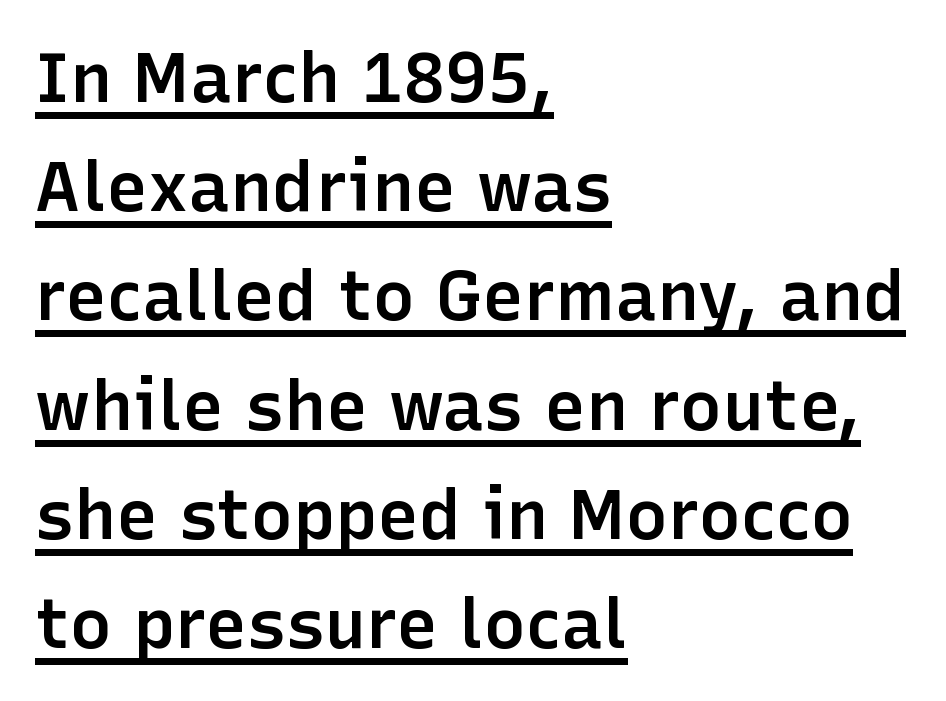
{"serif": "no", "italic": "no", "bold": "semi", "weight": "semibold", "width": "normal", "stroke_contrast": "low", "x_height": "medium", "monospaced": "no", "underline": "yes", "align": "left", "line_spacing": "normal", "line_spacing_ratio": 1.56, "letter_spacing": "normal", "letter_spacing_em": 0.0, "glyph_px": 70}
